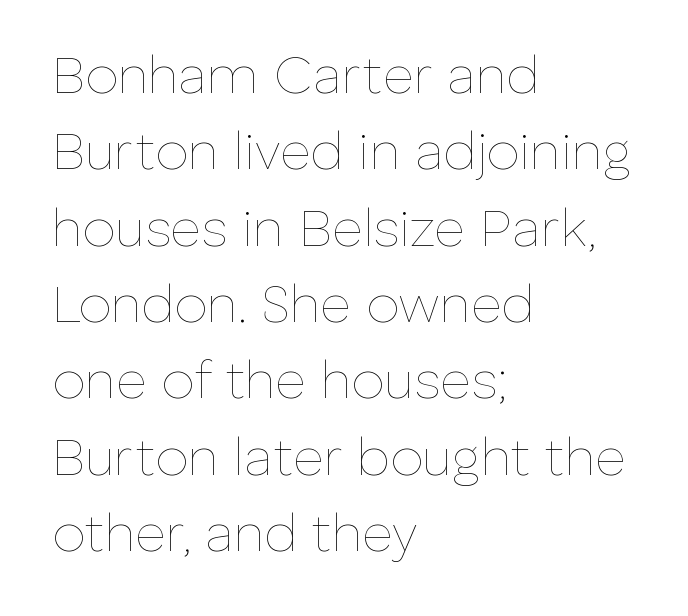
{"italic": "no", "bold": "no", "weight": "thin", "width": "normal", "stroke_contrast": "low", "x_height": "medium", "monospaced": "no", "underline": "no", "align": "left", "line_spacing": "normal", "line_spacing_ratio": 1.44, "letter_spacing": "normal", "letter_spacing_em": 0.0, "glyph_px": 53}
